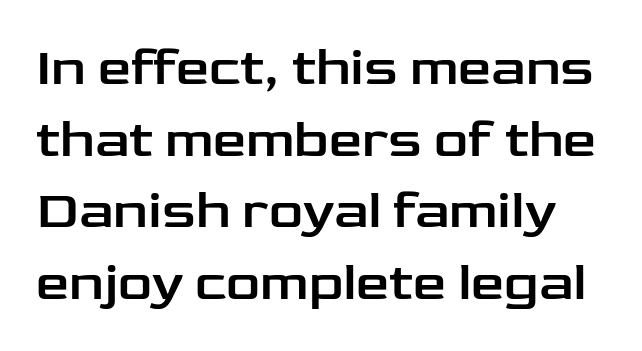
{"serif": "no", "italic": "no", "width": "wide", "stroke_contrast": "low", "x_height": "medium", "monospaced": "no", "underline": "no", "line_spacing": "normal", "line_spacing_ratio": 1.35, "letter_spacing": "normal", "letter_spacing_em": 0.0, "glyph_px": 53}
